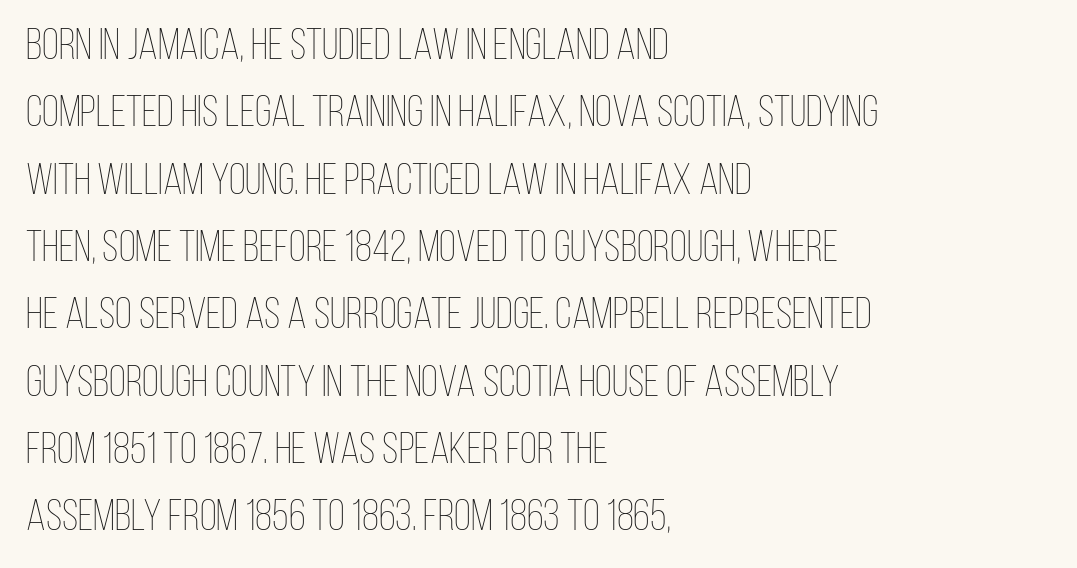
The passage shown is typed in a proportional face where columns would drift. Honestly, there is no underline to notice here at all. The typography opts for an upright posture over an oblique one. Summary of weight: not heavy and not bold.
